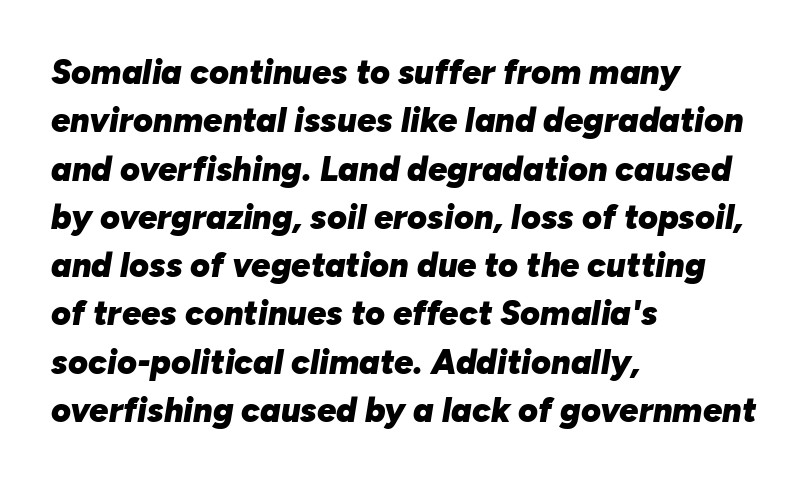
Q: Is the text bold? A: Yes.
Q: Is the text italic (slanted)? A: Yes, it leans right by about 10 degrees.
Q: Is the text underlined? A: No.
Q: How is the paragraph aligned? A: Left-aligned.
Q: Is the spacing between letters normal or unusually wide? A: Normal.
Q: Is the spacing between lines tight, normal or loose? A: Normal.
Q: Width (condensed, normal, or wide)? A: Normal.
Q: Stroke contrast? A: Low.
Q: x-height? A: Medium.
Q: Monospaced? A: No.
